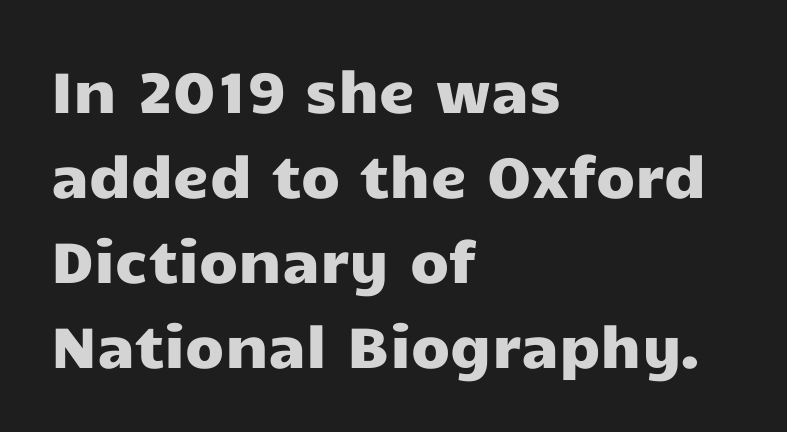
{"serif": "no", "italic": "no", "width": "wide", "stroke_contrast": "low", "x_height": "medium", "monospaced": "no", "underline": "no", "align": "left", "line_spacing": "normal", "line_spacing_ratio": 1.49, "letter_spacing": "normal", "letter_spacing_em": 0.0, "glyph_px": 57}
